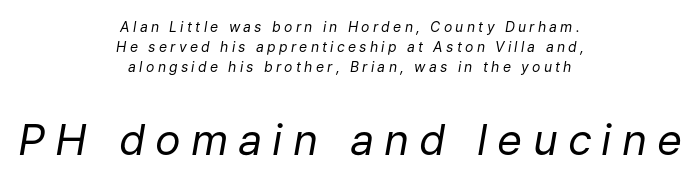
This sample uses expanded letter spacing, leaving extra air between glyphs. The font is comparable to plain body text, perhaps lighter. Descenders are the only things crossing below the line. Size hierarchy here favors the trailing block over the leading one.
